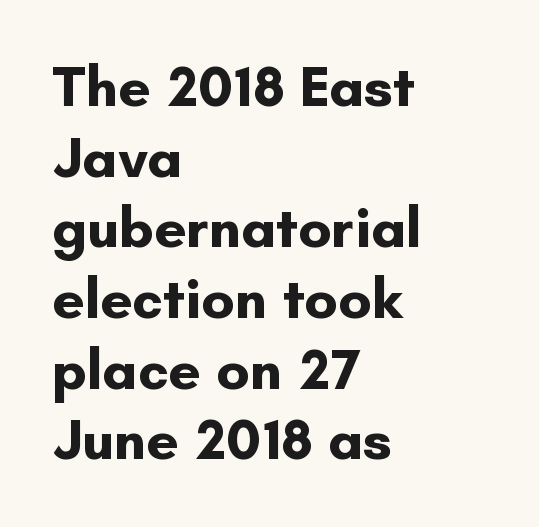
Tracking here is standard; glyphs follow each other at the usual distance. The face used here is proportionally spaced, like ordinary book or web type. Every character sits straight up, as roman type does. Leftover space on each line is placed entirely after the last word.
